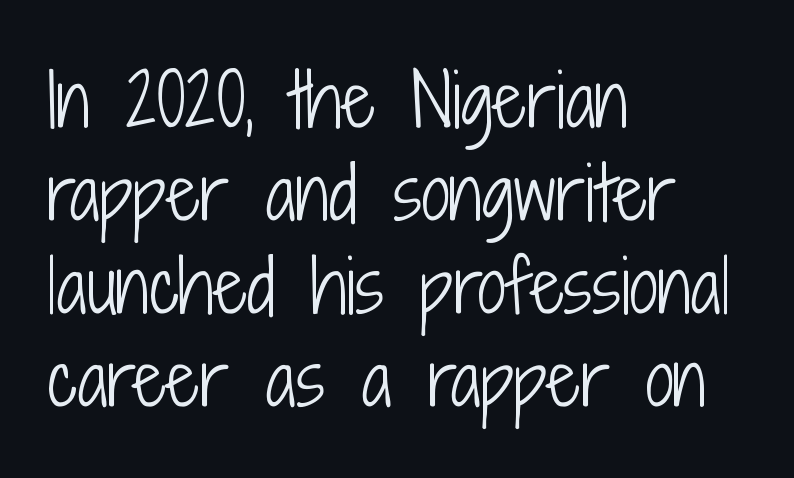
This is roman type, the default non-slanted kind. Reading down the block, your eye returns to a fixed left position each line. The face used here is proportionally spaced, like ordinary book or web type. Grotesque or geometric, the face here clearly has no serifs. A bare baseline throughout the passage. Weight class: somewhere from thin through regular.
